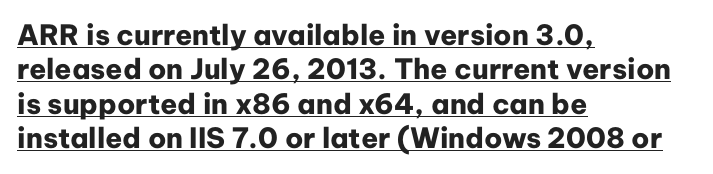
Nobody touched the tracking dial on this one. As a designer I'd log this as weight 700, bold. A typographer would call this underscored text. A typesetter would call this proportional, since set widths differ per character. Posture: vertical.
